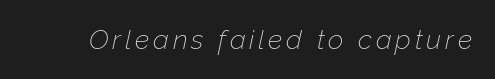
Q: Is the text bold? A: No.
Q: Is the text italic (slanted)? A: Yes, it leans right by about 12 degrees.
Q: Is the text underlined? A: No.
